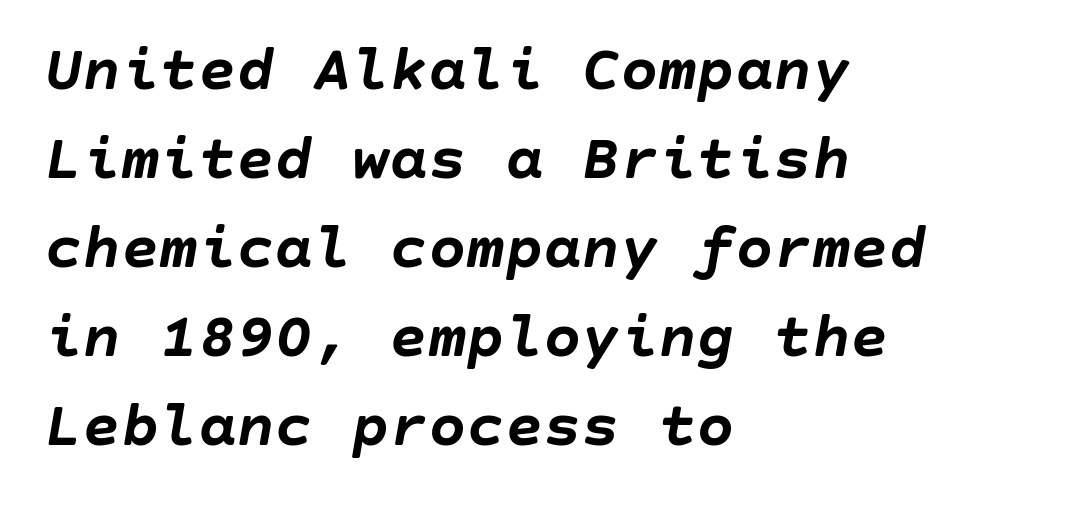
Q: Is the text bold? A: Yes.
Q: Is the text italic (slanted)? A: Yes, it leans right by about 10 degrees.
Q: Is the text underlined? A: No.
Q: How is the paragraph aligned? A: Left-aligned.
Q: Is the spacing between letters normal or unusually wide? A: Normal.
Q: Is the spacing between lines tight, normal or loose? A: Normal.
Q: Width (condensed, normal, or wide)? A: Normal.
Q: Stroke contrast? A: Low.
Q: x-height? A: Large.
